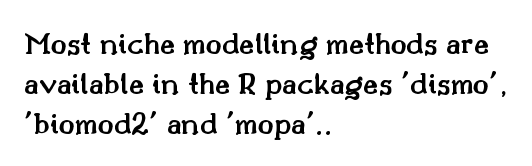
Type style note: has serifs. The lettering stays uniformly vertical, giving the passage a roman look. Here the glyphs are tracked normally, forming tight word shapes. A bit beefed up — I'd call it semibold rather than bold.
